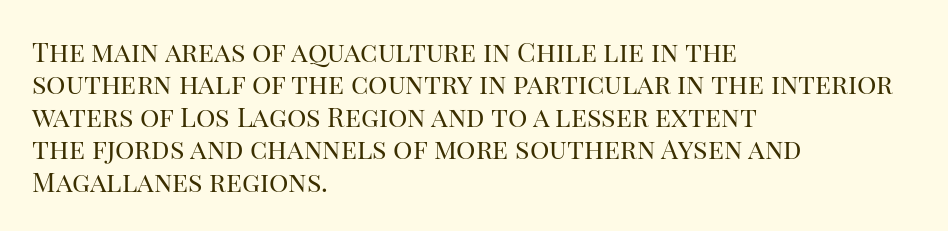
{"italic": "no", "bold": "no", "underline": "no", "align": "left", "line_spacing_ratio": 1.2, "letter_spacing": "normal", "letter_spacing_em": 0.0, "glyph_px": 27}
